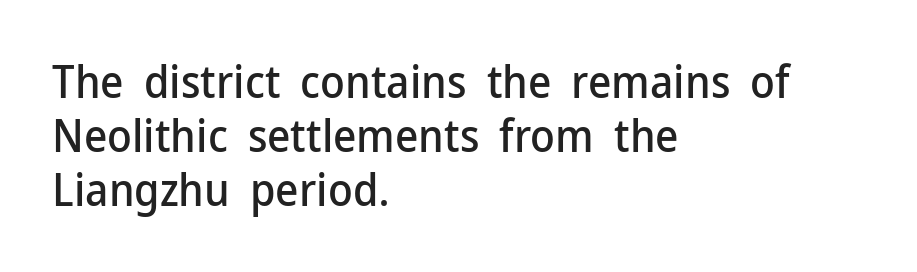
Q: Is the text italic (slanted)? A: No, it is upright.
Q: Is the typeface a serif or a sans-serif typeface? A: Sans-serif.
Q: Is the text underlined? A: No.
Q: How is the paragraph aligned? A: Left-aligned.
Q: Is the spacing between letters normal or unusually wide? A: Normal.
Q: Width (condensed, normal, or wide)? A: Normal.
Q: Stroke contrast? A: Low.
Q: x-height? A: Medium.
Q: Monospaced? A: No.
